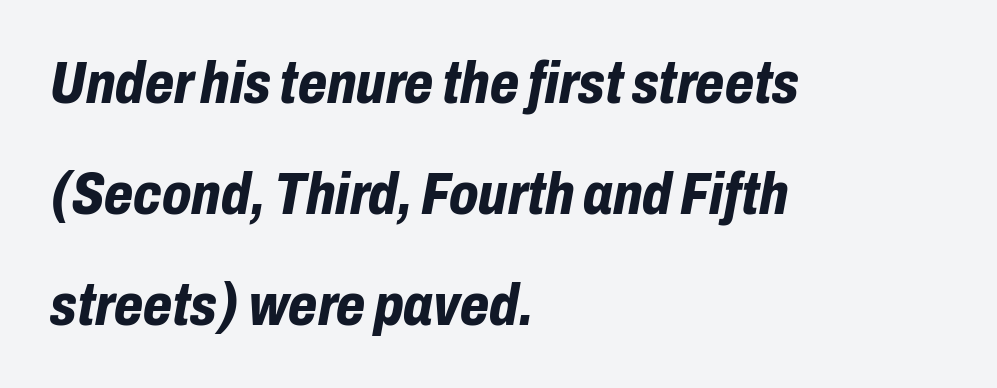
Q: Is the text bold? A: Yes.
Q: Is the text italic (slanted)? A: Yes, it leans right by about 10 degrees.
Q: Is the text underlined? A: No.
Q: How is the paragraph aligned? A: Left-aligned.
Q: Is the spacing between letters normal or unusually wide? A: Normal.
Q: Width (condensed, normal, or wide)? A: Condensed.
Q: Stroke contrast? A: Low.
Q: x-height? A: Medium.
Q: Monospaced? A: No.
